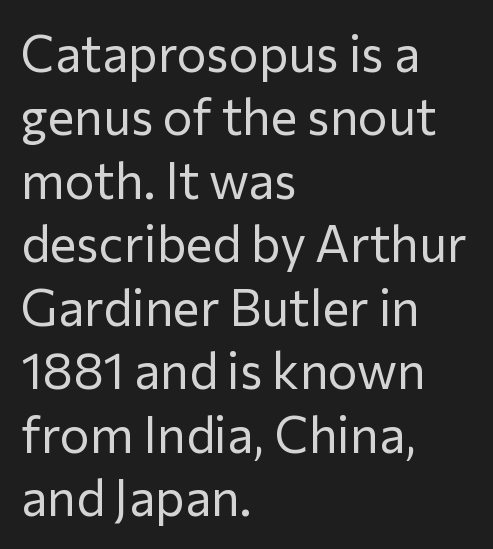
Q: Is the text bold? A: No.
Q: Is the text italic (slanted)? A: No, it is upright.
Q: Is the typeface a serif or a sans-serif typeface? A: Sans-serif.
Q: Is the text underlined? A: No.
Q: How is the paragraph aligned? A: Left-aligned.
Q: Is the spacing between letters normal or unusually wide? A: Normal.
Q: Is the spacing between lines tight, normal or loose? A: Normal.
Q: Width (condensed, normal, or wide)? A: Normal.
Q: Stroke contrast? A: Low.
Q: x-height? A: Medium.
Q: Monospaced? A: No.
